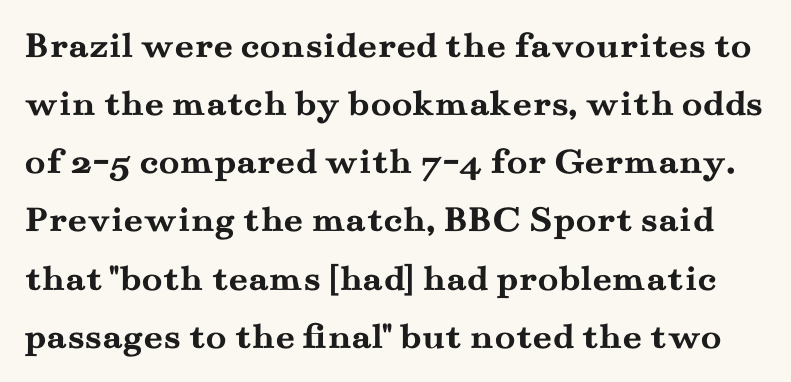
Q: Is the text bold? A: Yes.
Q: Is the text italic (slanted)? A: No, it is upright.
Q: Is the typeface a serif or a sans-serif typeface? A: Serif.
Q: Is the text underlined? A: No.
Q: Is the spacing between letters normal or unusually wide? A: Normal.
Q: Is the spacing between lines tight, normal or loose? A: Normal.
Q: Width (condensed, normal, or wide)? A: Wide.
Q: Stroke contrast? A: Medium.
Q: x-height? A: Small.
Q: Monospaced? A: No.
